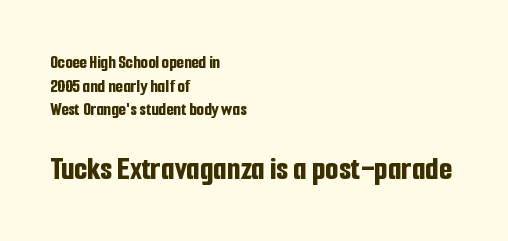
Q: Is the text bold? A: Yes.
Q: Is the text italic (slanted)? A: No, it is upright.
Q: Is the typeface a serif or a sans-serif typeface? A: Sans-serif.
Q: Is the text underlined? A: No.
Q: How is the paragraph aligned? A: Left-aligned.
Q: Is the spacing between letters normal or unusually wide? A: Normal.
Q: Is the spacing between lines tight, normal or loose? A: Normal.
Q: Which block of text is set in a larger size, the first (top) or the second (bottom)? A: The second (bottom) one.
Q: Width (condensed, normal, or wide)? A: Condensed.
Q: Stroke contrast? A: Low.
Q: x-height? A: Medium.
Q: Monospaced? A: No.
